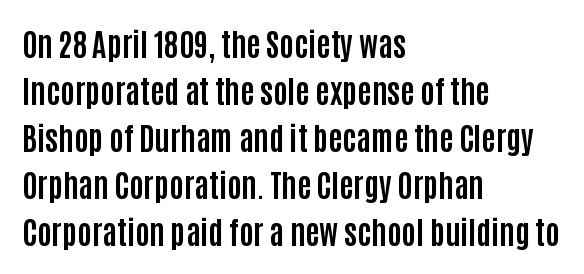
{"serif": "no", "italic": "no", "bold": "yes", "weight": "bold", "width": "condensed", "stroke_contrast": "low", "x_height": "large", "monospaced": "no", "underline": "no", "align": "left", "line_spacing": "normal", "line_spacing_ratio": 1.52, "letter_spacing": "normal", "letter_spacing_em": 0.0, "glyph_px": 31}
